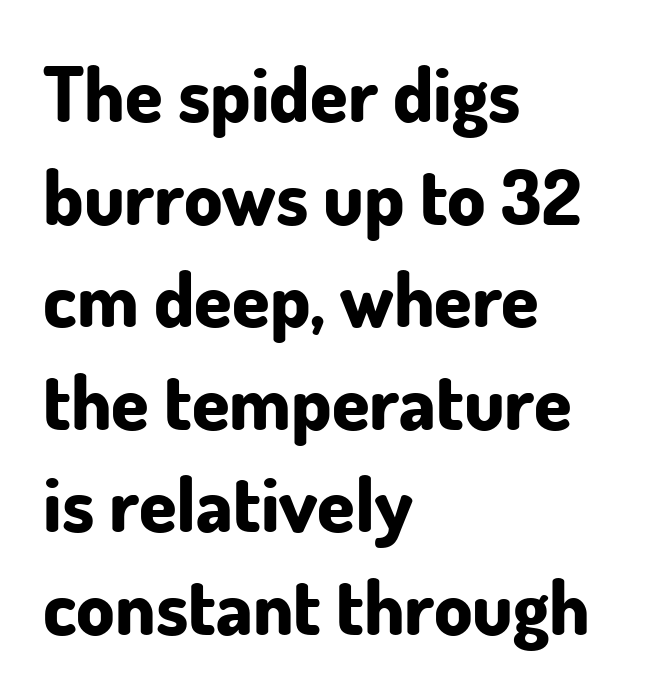
Q: Is the text bold? A: Yes.
Q: Is the text italic (slanted)? A: No, it is upright.
Q: Is the typeface a serif or a sans-serif typeface? A: Sans-serif.
Q: Is the text underlined? A: No.
Q: How is the paragraph aligned? A: Left-aligned.
Q: Is the spacing between letters normal or unusually wide? A: Normal.
Q: Is the spacing between lines tight, normal or loose? A: Normal.
Q: Width (condensed, normal, or wide)? A: Normal.
Q: Stroke contrast? A: Low.
Q: x-height? A: Small.
Q: Monospaced? A: No.
